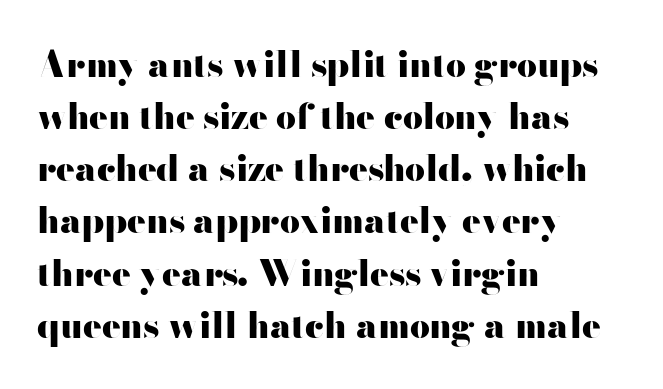
The image shows 35 px heavy, wide type, upright; set left-aligned, normal line spacing (1.49x), normal letter spacing, not underlined; high stroke contrast and a small x-height.
